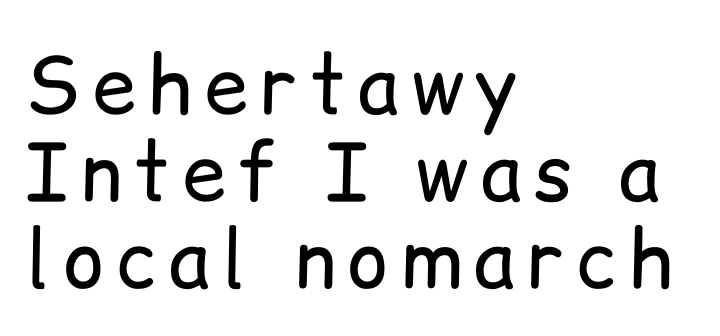
The image shows 79 px regular-weight sans-serif type, upright; set left-aligned, tight line spacing (1.1x), not underlined; low stroke contrast and a medium x-height.
